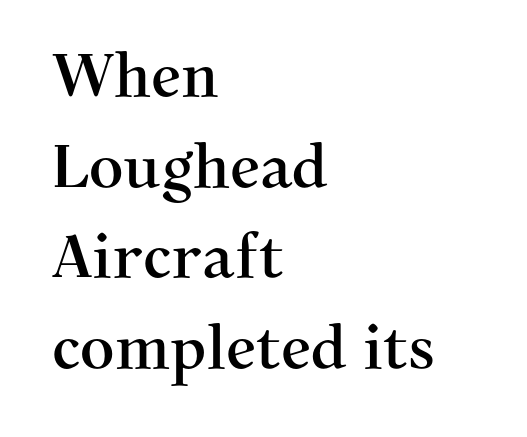
The image shows 60 px serif type, upright; set left-aligned, normal line spacing (1.51x), normal letter spacing, not underlined; medium stroke contrast and a medium x-height.
